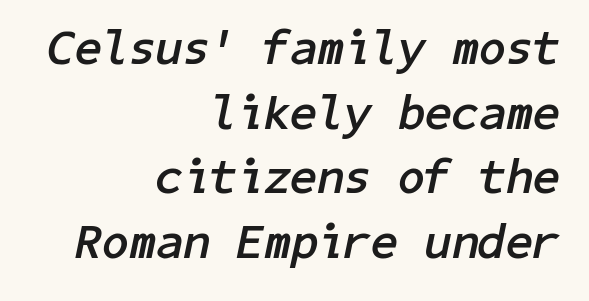
The image shows 49 px semibold type, italic (leaning right); set right-aligned, normal line spacing (1.32x), normal letter spacing, not underlined; low stroke contrast and a medium x-height.
